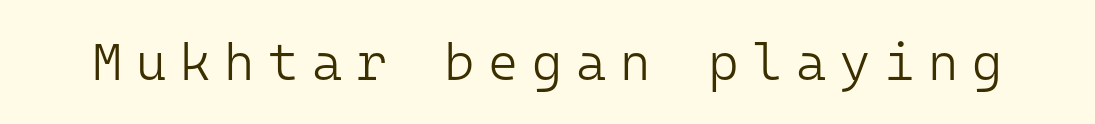
{"serif": "no", "italic": "no", "bold": "no", "weight": "light", "width": "normal", "stroke_contrast": "low", "x_height": "medium", "monospaced": "yes", "underline": "no", "letter_spacing": "wide", "letter_spacing_em": 0.26, "glyph_px": 52}
